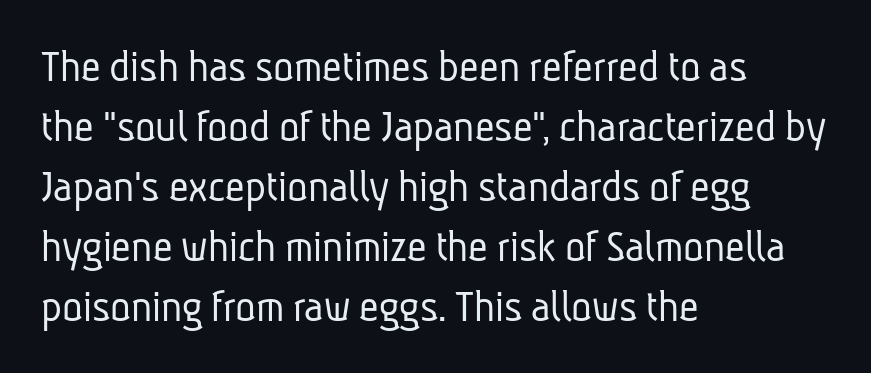
The image shows 48 px light, condensed sans-serif type; set left-aligned, normal line spacing (1.25x), normal letter spacing, not underlined; low stroke contrast and a medium x-height.
